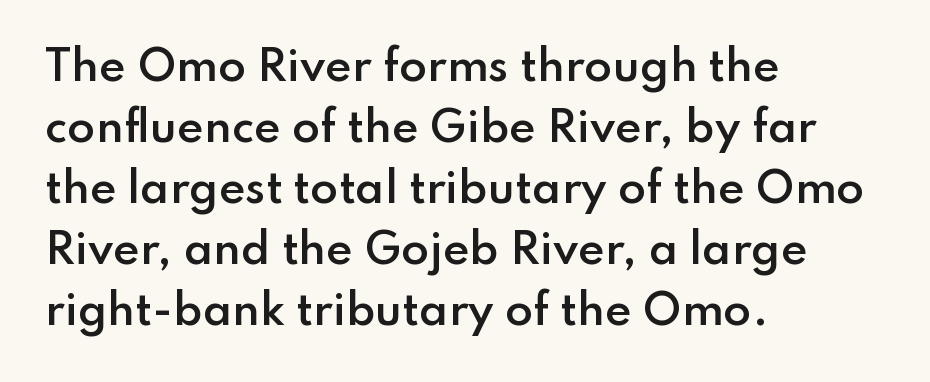
{"serif": "no", "italic": "no", "bold": "semi", "weight": "semibold", "width": "normal", "stroke_contrast": "low", "x_height": "small", "monospaced": "no", "underline": "no", "align": "left", "line_spacing": "normal", "line_spacing_ratio": 1.49, "letter_spacing": "normal", "letter_spacing_em": 0.0, "glyph_px": 41}
